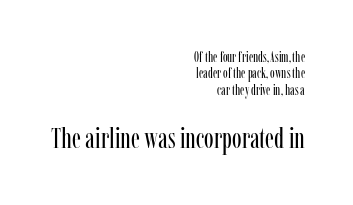
Q: Is the text bold? A: No.
Q: Is the text italic (slanted)? A: No, it is upright.
Q: Is the typeface a serif or a sans-serif typeface? A: Serif.
Q: Is the text underlined? A: No.
Q: How is the paragraph aligned? A: Right-aligned.
Q: Is the spacing between letters normal or unusually wide? A: Normal.
Q: Which block of text is set in a larger size, the first (top) or the second (bottom)? A: The second (bottom) one.
Q: Width (condensed, normal, or wide)? A: Condensed.
Q: Stroke contrast? A: Low.
Q: x-height? A: Medium.
Q: Monospaced? A: No.
